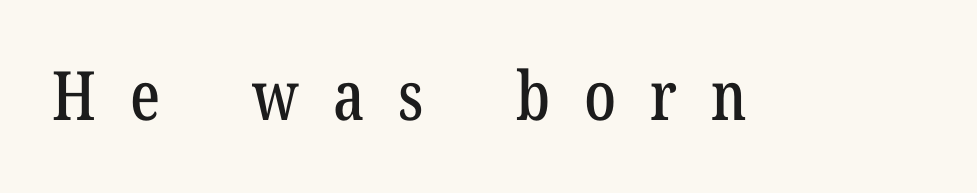
{"serif": "yes", "italic": "no", "width": "condensed", "stroke_contrast": "low", "x_height": "medium", "monospaced": "no", "underline": "no", "letter_spacing": "wide", "letter_spacing_em": 0.5, "glyph_px": 68}
